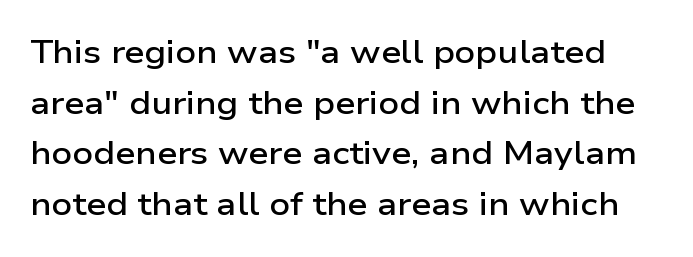
Q: Is the text bold? A: Semi-bold.
Q: Is the text italic (slanted)? A: No, it is upright.
Q: Is the typeface a serif or a sans-serif typeface? A: Sans-serif.
Q: Is the text underlined? A: No.
Q: Is the spacing between letters normal or unusually wide? A: Normal.
Q: Is the spacing between lines tight, normal or loose? A: Normal.
Q: Width (condensed, normal, or wide)? A: Wide.
Q: Stroke contrast? A: Low.
Q: x-height? A: Medium.
Q: Monospaced? A: No.
